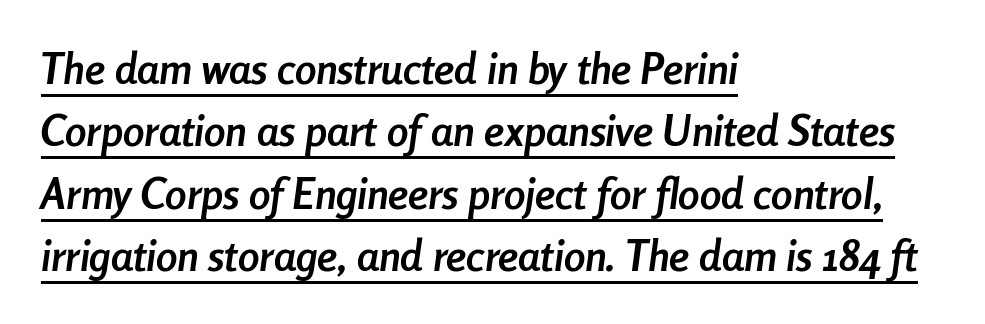
Q: Is the text bold? A: Yes.
Q: Is the text italic (slanted)? A: Yes, it leans right by about 8 degrees.
Q: Is the text underlined? A: Yes.
Q: How is the paragraph aligned? A: Left-aligned.
Q: Is the spacing between letters normal or unusually wide? A: Normal.
Q: Is the spacing between lines tight, normal or loose? A: Normal.
Q: Width (condensed, normal, or wide)? A: Condensed.
Q: Stroke contrast? A: Low.
Q: x-height? A: Medium.
Q: Monospaced? A: No.
